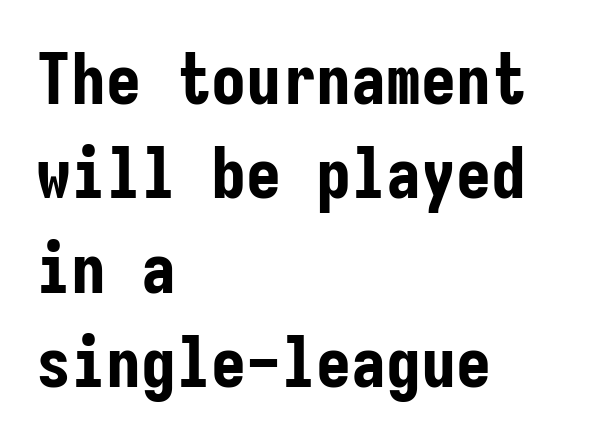
The image shows 70 px bold, condensed sans-serif type, upright, monospaced; set left-aligned, normal line spacing (1.35x), normal letter spacing, not underlined; low stroke contrast and a medium x-height.
